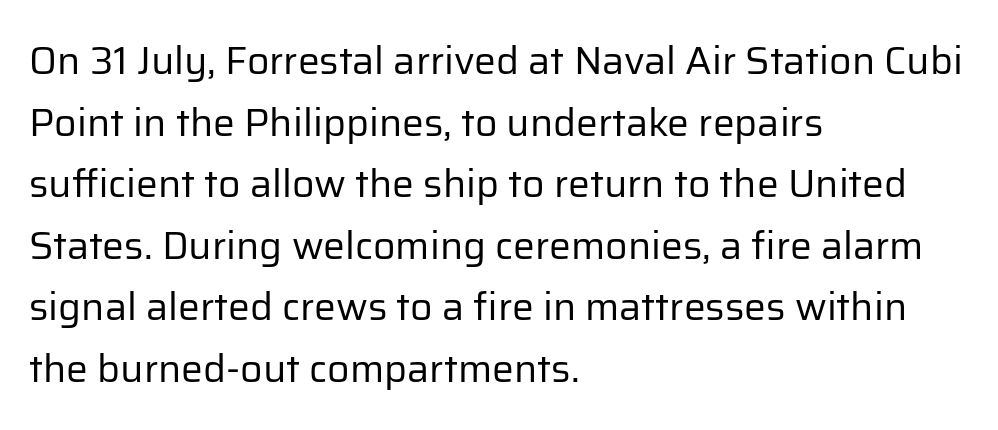
No letter is thick-stroked: the sample isn't bold. A bare baseline throughout the passage. Every stem runs plumb, perpendicular to the baseline. This is sans-serif lettering, the kind often seen on screens and signage. Evenly set lines give the paragraph a standard silhouette. Caption: standard tracking, unaltered.
